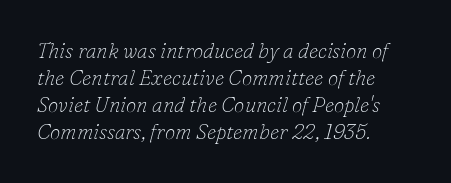
The foot of each line stays bare and open. Short note: letters normally spaced. The weight would be labelled regular, book, light, or lighter still. Honestly, the row spacing looks completely unremarkable. Is the block centered? No — it sits flush against the left margin.
